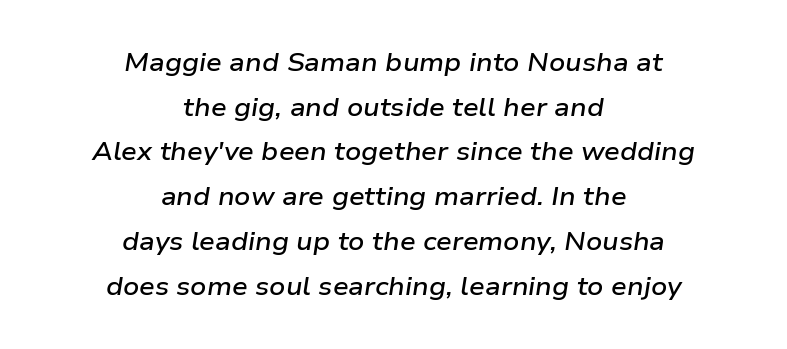
{"italic": "yes", "lean": "right", "slant_degrees": 9, "bold": "semi", "underline": "no", "align": "center", "line_spacing_ratio": 1.79, "letter_spacing": "normal", "letter_spacing_em": 0.0, "glyph_px": 25}
